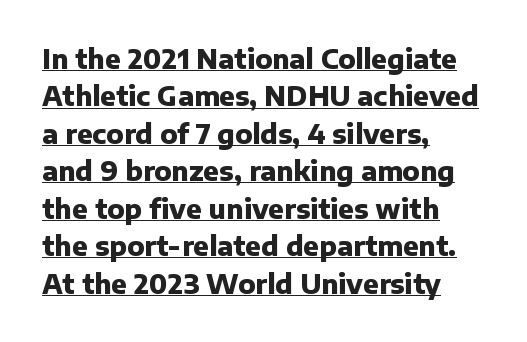
Q: Is the text bold? A: Yes.
Q: Is the text italic (slanted)? A: No, it is upright.
Q: Is the text underlined? A: Yes.
Q: How is the paragraph aligned? A: Left-aligned.
Q: Is the spacing between letters normal or unusually wide? A: Normal.
Q: Is the spacing between lines tight, normal or loose? A: Normal.
